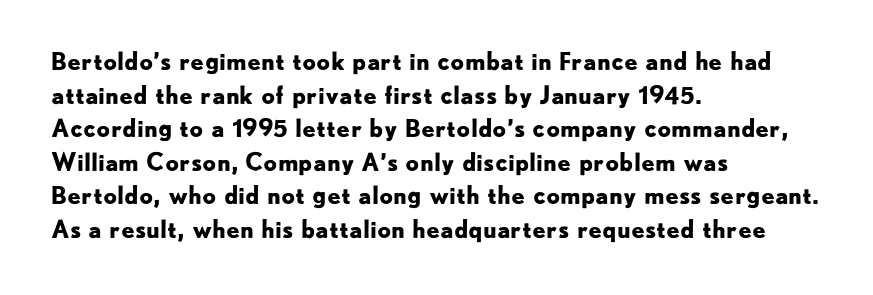
{"italic": "no", "bold": "yes", "underline": "no", "align": "left", "line_spacing": "normal", "line_spacing_ratio": 1.4, "letter_spacing": "normal", "letter_spacing_em": 0.0, "glyph_px": 24}
